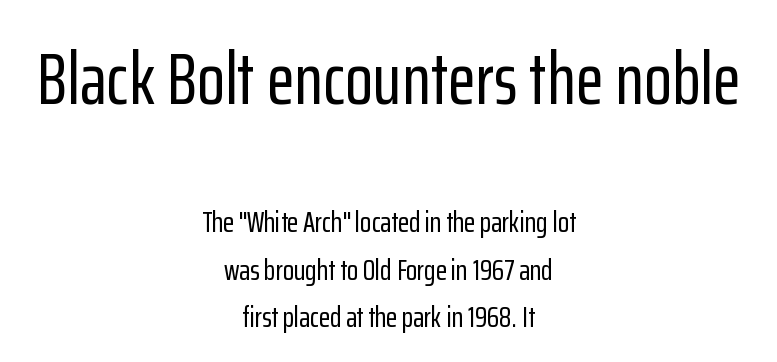
The image shows 73 px condensed sans-serif type, upright; set centered, normal line spacing (1.64x), normal letter spacing, not underlined; the first (top) block is 2.52x larger; low stroke contrast and a medium x-height.
